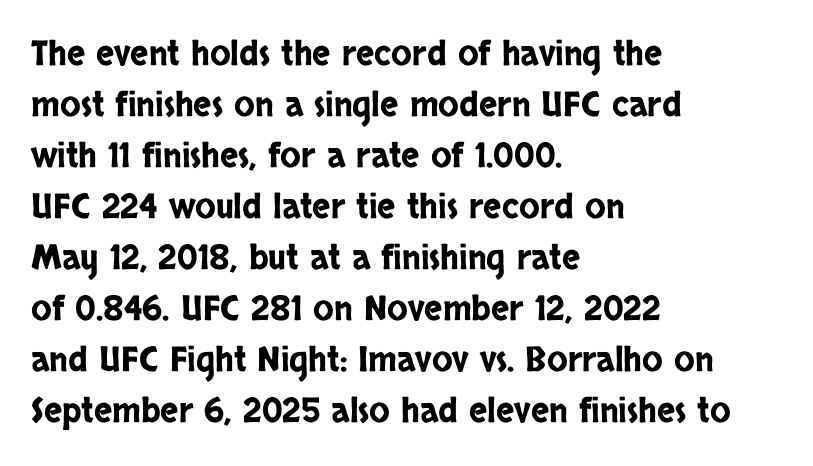
This sample has the flowing, uneven cadence of proportional lettering. Bare-footed words on every line. The type family on display is of the sans-serif kind. Reading down the block, your eye returns to a fixed left position each line. Horizontal bands of white between lines are of average thickness. The font's upright variant was chosen for this text.
